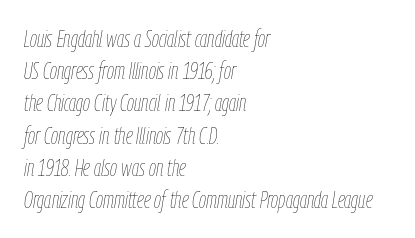
Q: Is the text bold? A: No.
Q: Is the text italic (slanted)? A: Yes, it leans right by about 9 degrees.
Q: Is the text underlined? A: No.
Q: How is the paragraph aligned? A: Left-aligned.
Q: Is the spacing between letters normal or unusually wide? A: Normal.
Q: Is the spacing between lines tight, normal or loose? A: Normal.
